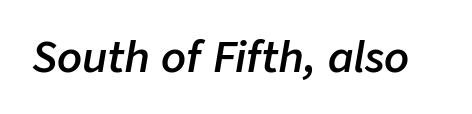
Q: Is the text bold? A: Semi-bold.
Q: Is the text italic (slanted)? A: Yes, it leans right by about 9 degrees.
Q: Is the text underlined? A: No.
Q: Is the spacing between letters normal or unusually wide? A: Normal.
Q: Width (condensed, normal, or wide)? A: Normal.
Q: Stroke contrast? A: Low.
Q: x-height? A: Medium.
Q: Monospaced? A: No.
